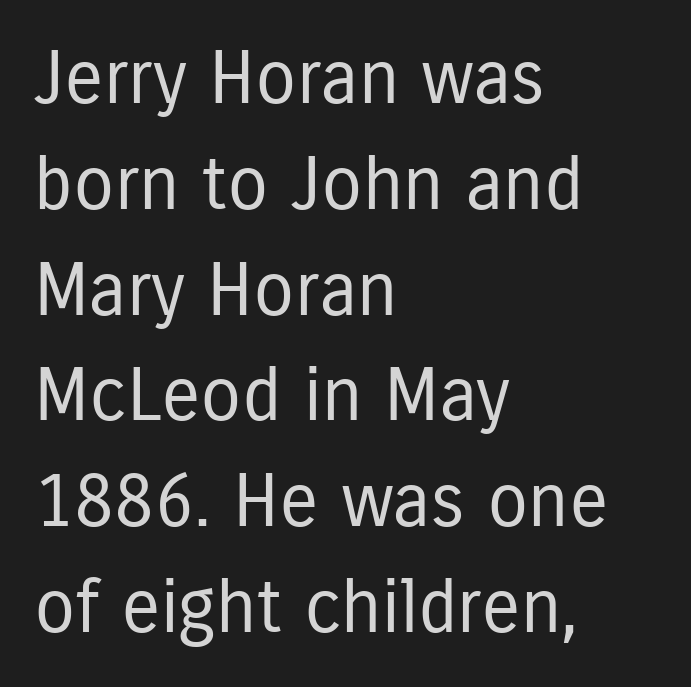
{"serif": "no", "italic": "no", "bold": "no", "weight": "regular", "width": "condensed", "stroke_contrast": "low", "x_height": "medium", "monospaced": "no", "underline": "no", "align": "left", "line_spacing": "normal", "line_spacing_ratio": 1.43, "letter_spacing": "normal", "letter_spacing_em": 0.0, "glyph_px": 74}
